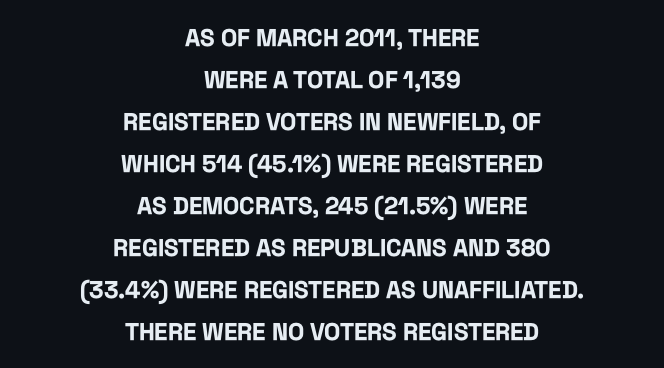
{"italic": "no", "bold": "yes", "underline": "no", "align": "center", "line_spacing_ratio": 1.75, "letter_spacing": "normal", "letter_spacing_em": 0.0, "glyph_px": 24}
